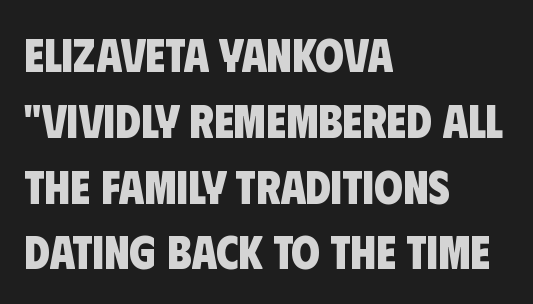
{"serif": "no", "bold": "yes", "weight": "heavy", "width": "condensed", "stroke_contrast": "low", "x_height": "large", "monospaced": "no", "underline": "no", "align": "left", "line_spacing": "normal", "line_spacing_ratio": 1.43, "letter_spacing": "normal", "letter_spacing_em": 0.0, "glyph_px": 46}
